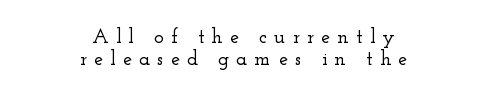
The face used here is rendered with a markedly widened letterfit. No italicization has been applied; the sample stays upright. Clear beneath every line of the passage. The space between consecutive lines is stingy. This rendering uses center alignment, leaving both contours irregular but symmetric.
